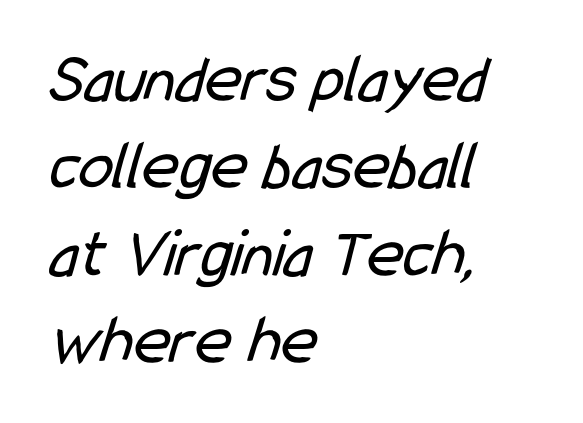
{"serif": "no", "bold": "no", "weight": "regular", "width": "condensed", "stroke_contrast": "low", "x_height": "medium", "monospaced": "no", "underline": "no", "align": "left", "line_spacing": "normal", "line_spacing_ratio": 1.25, "letter_spacing": "normal", "letter_spacing_em": 0.0, "glyph_px": 70}
